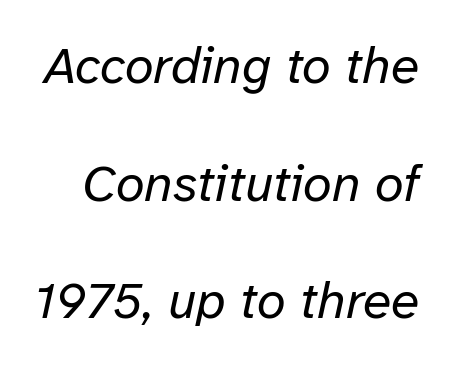
{"italic": "yes", "lean": "right", "slant_degrees": 12, "bold": "no", "weight": "regular", "width": "normal", "stroke_contrast": "low", "x_height": "medium", "monospaced": "no", "underline": "no", "line_spacing": "loose", "line_spacing_ratio": 2.26, "letter_spacing": "normal", "letter_spacing_em": 0.0, "glyph_px": 52}
